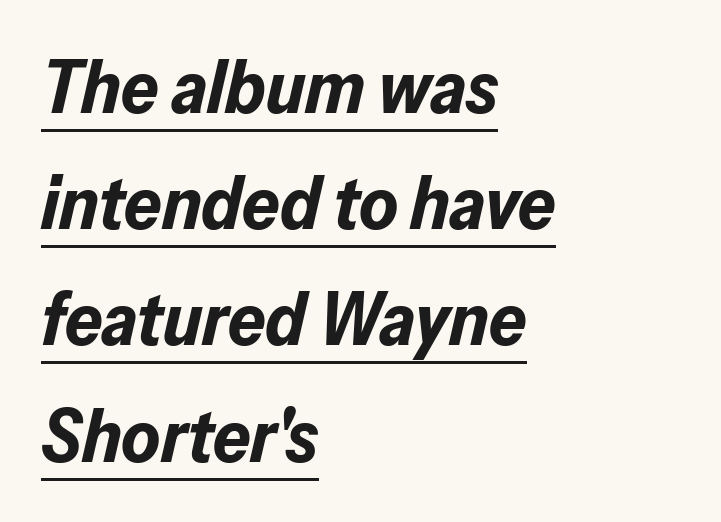
{"italic": "yes", "lean": "right", "slant_degrees": 13, "bold": "yes", "weight": "bold", "width": "normal", "stroke_contrast": "low", "x_height": "medium", "monospaced": "no", "underline": "yes", "align": "left", "line_spacing": "normal", "line_spacing_ratio": 1.57, "letter_spacing": "normal", "letter_spacing_em": 0.0, "glyph_px": 74}
